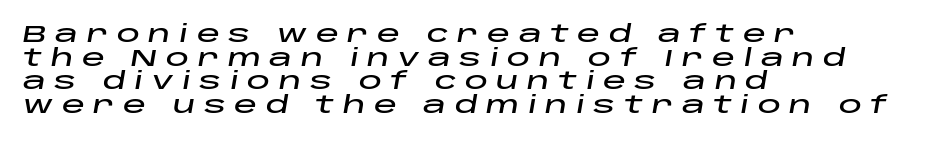
Q: Is the text italic (slanted)? A: Yes, it leans right by about 10 degrees.
Q: Is the text underlined? A: No.
Q: How is the paragraph aligned? A: Left-aligned.
Q: Is the spacing between letters normal or unusually wide? A: Unusually wide.
Q: Is the spacing between lines tight, normal or loose? A: Tight.
